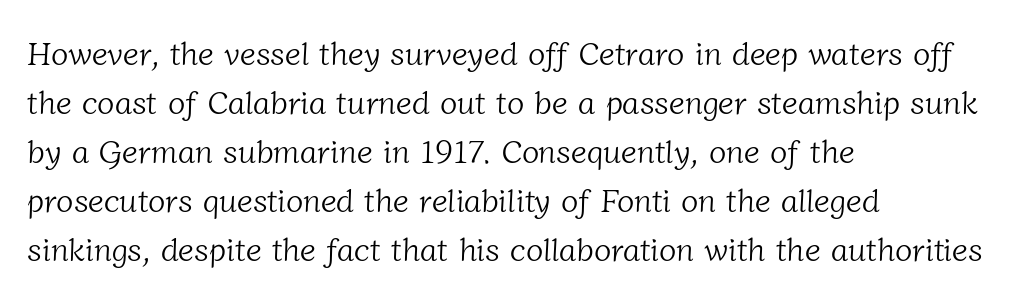
Q: Is the text bold? A: No.
Q: Is the typeface a serif or a sans-serif typeface? A: Serif.
Q: Is the text underlined? A: No.
Q: How is the paragraph aligned? A: Left-aligned.
Q: Is the spacing between letters normal or unusually wide? A: Normal.
Q: Is the spacing between lines tight, normal or loose? A: Normal.
Q: Width (condensed, normal, or wide)? A: Normal.
Q: Stroke contrast? A: Low.
Q: x-height? A: Medium.
Q: Monospaced? A: No.
